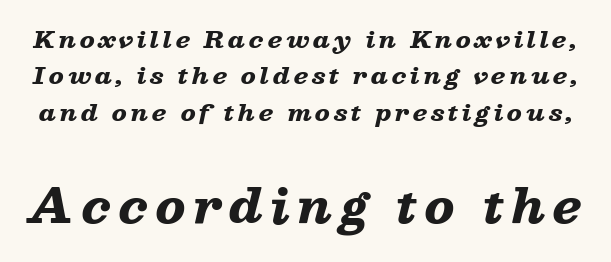
The image shows 46 px heavy, wide type, italic (leaning right); set normal line spacing (1.58x), not underlined; the second (bottom) block is 2.0x larger; low stroke contrast and a medium x-height.
